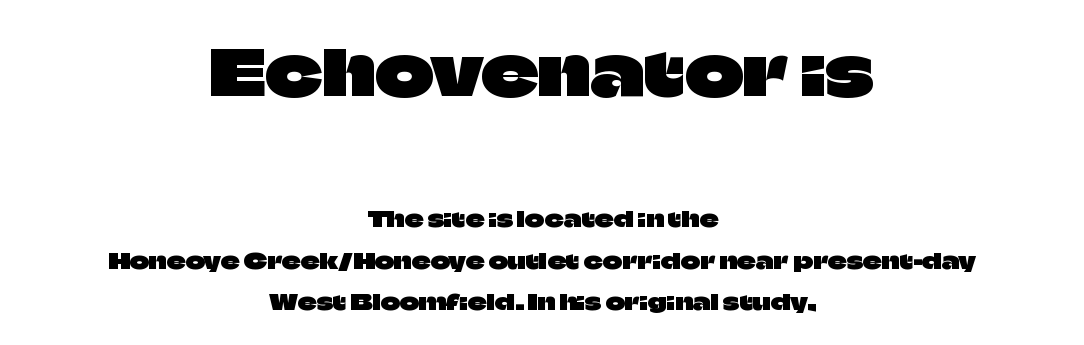
{"serif": "no", "italic": "no", "width": "normal", "stroke_contrast": "low", "x_height": "large", "monospaced": "no", "underline": "no", "align": "center", "line_spacing": "loose", "line_spacing_ratio": 1.99, "letter_spacing": "normal", "letter_spacing_em": 0.0, "larger_block": "first", "size_ratio": 3.0, "glyph_px": 63}
